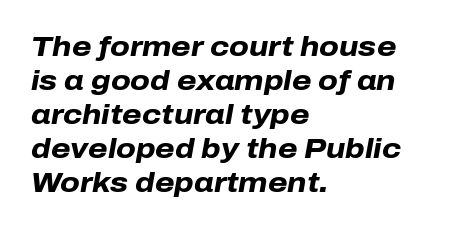
The image shows 28 px heavy type, italic (leaning right); set left-aligned, line spacing 1.21x, normal letter spacing, not underlined; low stroke contrast and a medium x-height.
